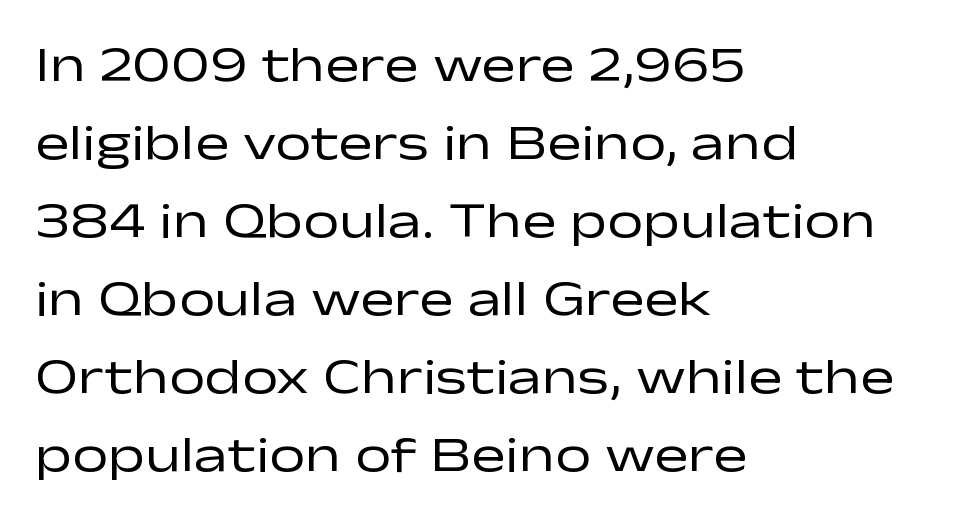
Q: Is the text bold? A: No.
Q: Is the text italic (slanted)? A: No, it is upright.
Q: Is the typeface a serif or a sans-serif typeface? A: Sans-serif.
Q: Is the text underlined? A: No.
Q: How is the paragraph aligned? A: Left-aligned.
Q: Is the spacing between letters normal or unusually wide? A: Normal.
Q: Is the spacing between lines tight, normal or loose? A: Normal.
Q: Width (condensed, normal, or wide)? A: Wide.
Q: Stroke contrast? A: Low.
Q: x-height? A: Medium.
Q: Monospaced? A: No.
